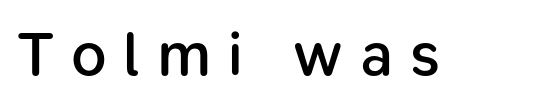
{"serif": "no", "italic": "no", "bold": "semi", "weight": "semibold", "width": "normal", "stroke_contrast": "low", "x_height": "medium", "monospaced": "no", "underline": "no", "letter_spacing": "wide", "letter_spacing_em": 0.27, "glyph_px": 63}
